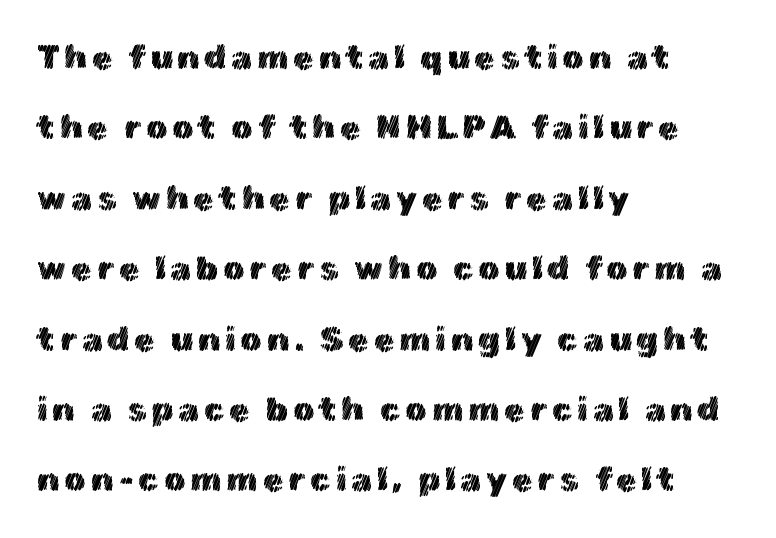
Q: Is the text italic (slanted)? A: No, it is upright.
Q: Is the text underlined? A: No.
Q: How is the paragraph aligned? A: Left-aligned.
Q: Is the spacing between lines tight, normal or loose? A: Loose.
Q: Width (condensed, normal, or wide)? A: Normal.
Q: x-height? A: Medium.
Q: Monospaced? A: No.
